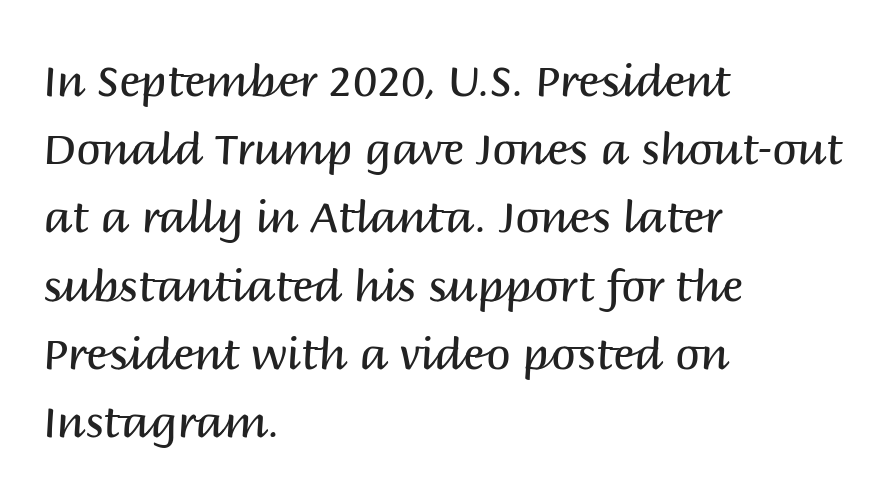
Q: Is the text bold? A: No.
Q: Is the text italic (slanted)? A: Yes.
Q: Is the typeface a serif or a sans-serif typeface? A: Sans-serif.
Q: Is the text underlined? A: No.
Q: How is the paragraph aligned? A: Left-aligned.
Q: Is the spacing between letters normal or unusually wide? A: Normal.
Q: Is the spacing between lines tight, normal or loose? A: Normal.
Q: Width (condensed, normal, or wide)? A: Normal.
Q: Stroke contrast? A: Medium.
Q: x-height? A: Large.
Q: Monospaced? A: No.
